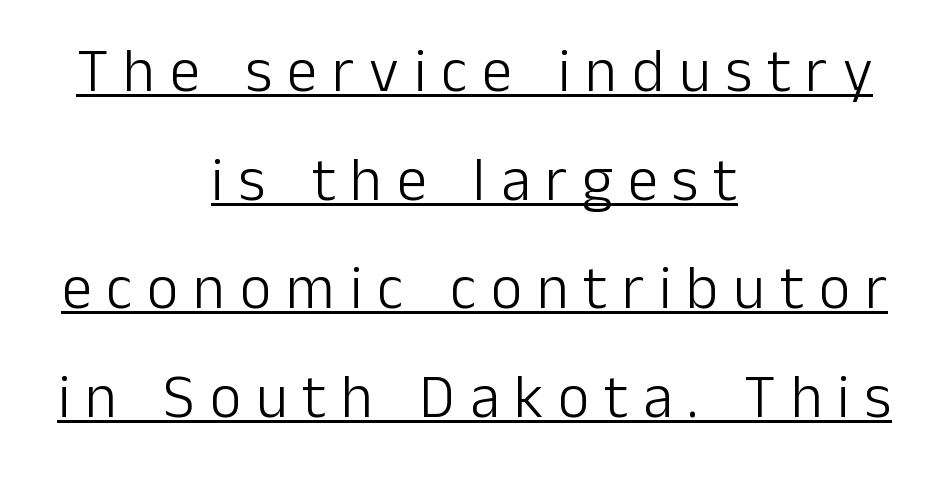
Quick note: underline on. Check where the strokes stop: nothing finishes them off — pure sans. Note the varied advance widths — an 'i' is clearly narrower than an 'm'. The rendering inserts visible extra space after every character. Compared with a typical body face, this is equally light or lighter still.
